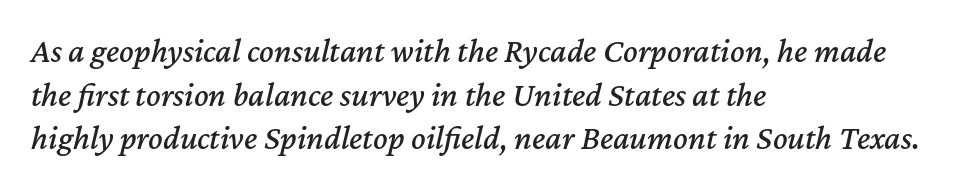
The image shows 34 px text type, italic (leaning right); set left-aligned, normal line spacing (1.28x), normal letter spacing, not underlined; medium stroke contrast and a medium x-height.
